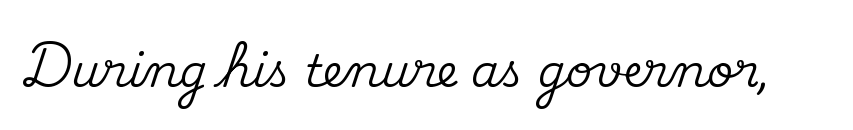
Q: Is the text italic (slanted)? A: Yes.
Q: Is the typeface a serif or a sans-serif typeface? A: Serif.
Q: Is the text underlined? A: No.
Q: Is the spacing between letters normal or unusually wide? A: Normal.
Q: Width (condensed, normal, or wide)? A: Normal.
Q: Stroke contrast? A: Medium.
Q: x-height? A: Small.
Q: Monospaced? A: No.
